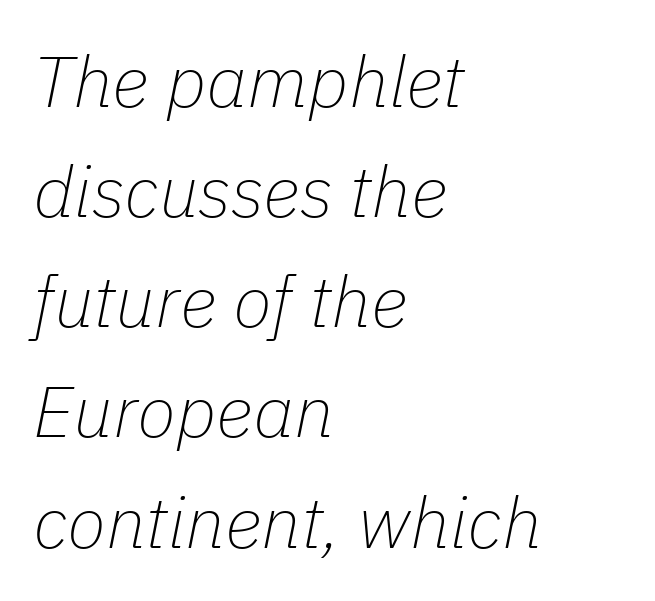
Q: Is the text bold? A: No.
Q: Is the text italic (slanted)? A: Yes, it leans right by about 11 degrees.
Q: Is the text underlined? A: No.
Q: How is the paragraph aligned? A: Left-aligned.
Q: Is the spacing between letters normal or unusually wide? A: Normal.
Q: Is the spacing between lines tight, normal or loose? A: Normal.
Q: Width (condensed, normal, or wide)? A: Normal.
Q: Stroke contrast? A: Low.
Q: x-height? A: Medium.
Q: Monospaced? A: No.
